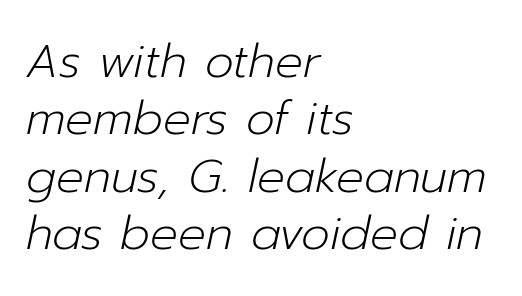
The image shows 46 px light type, italic (leaning right); set left-aligned, normal line spacing (1.25x), normal letter spacing, not underlined; low stroke contrast and a medium x-height.
